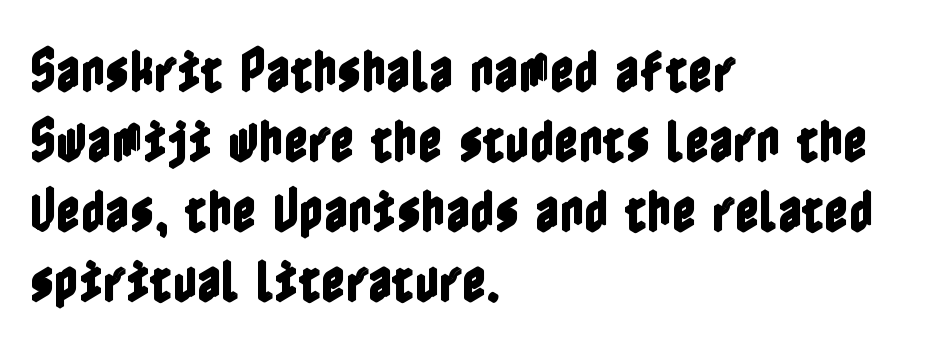
Notice how descenders clear the ascenders below comfortably — that's standard leading. Standard letterfit; no display-style spreading of the glyphs. Is there any slant? The stems are plumb. The compositor pushed each line to the left boundary. No word sits above an underline.
